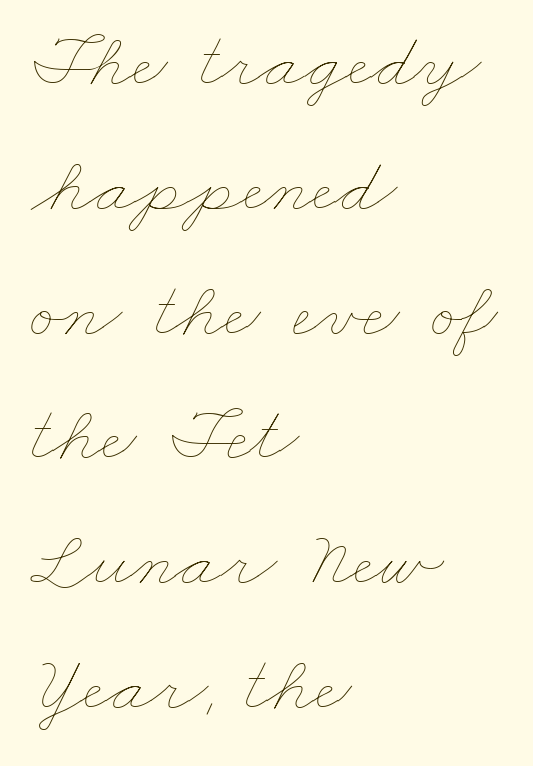
{"bold": "no", "weight": "thin", "width": "wide", "stroke_contrast": "low", "x_height": "small", "monospaced": "no", "underline": "no", "align": "left", "line_spacing": "normal", "line_spacing_ratio": 1.56, "letter_spacing": "normal", "letter_spacing_em": 0.0, "glyph_px": 80}
